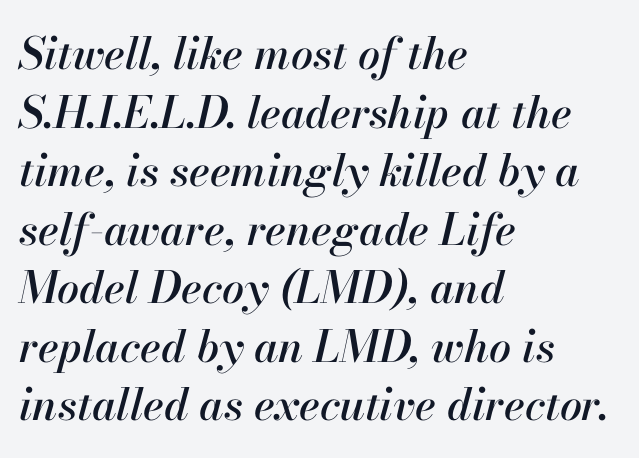
Inter-character spacing is left at the font's built-in metrics. Note the varied advance widths — an 'i' is clearly narrower than an 'm'. Leading matches the norm, producing a regular column. A student would call this left alignment; a typographer would say flush left, rag right.
